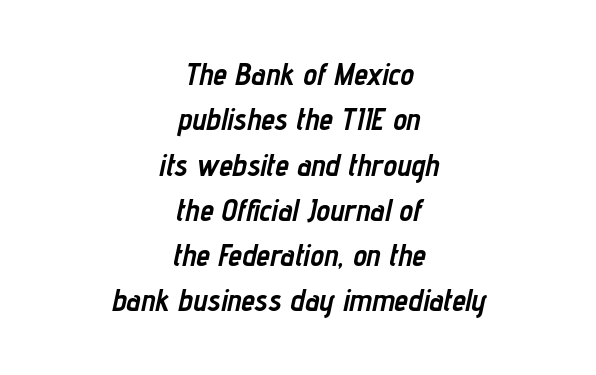
{"italic": "yes", "lean": "right", "slant_degrees": 12, "bold": "yes", "weight": "semibold", "width": "condensed", "stroke_contrast": "low", "x_height": "medium", "monospaced": "no", "underline": "no", "align": "center", "line_spacing": "normal", "line_spacing_ratio": 1.46, "letter_spacing": "normal", "letter_spacing_em": 0.0, "glyph_px": 31}
